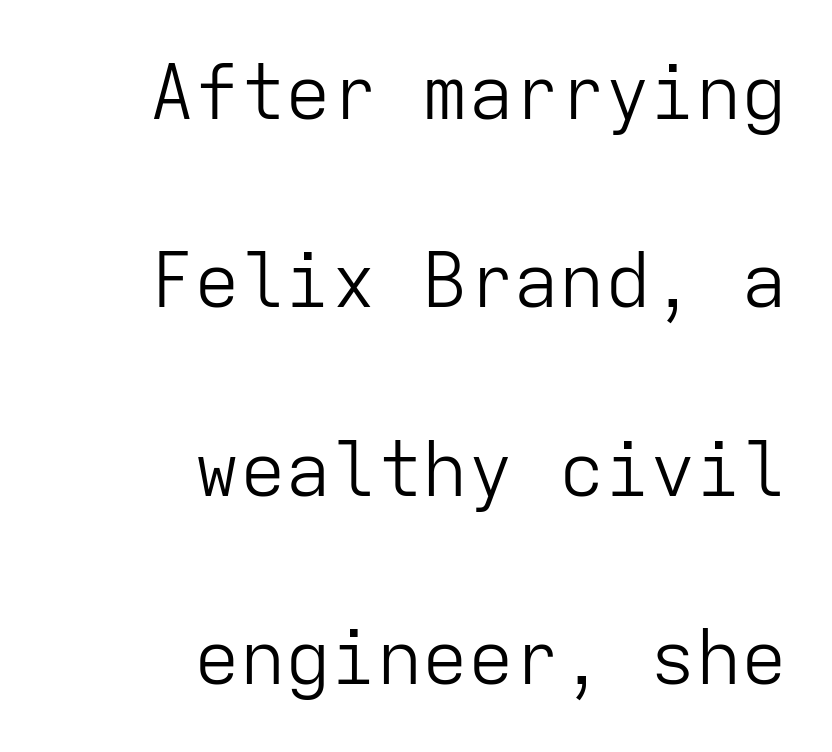
No letter is thick-stroked: the sample isn't bold. Does extra space separate the letters? No, they use regular spacing. Unmarked baselines from the first word to the last. Caption: multi-line text, flush right, ragged left. The leading is generous, giving the passage an open texture. This sample uses an upright cut, with every glyph sitting square on the baseline.
